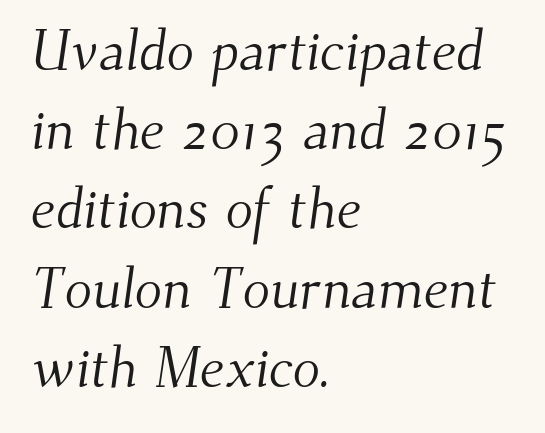
Q: Is the text bold? A: No.
Q: Is the typeface a serif or a sans-serif typeface? A: Serif.
Q: Is the text underlined? A: No.
Q: How is the paragraph aligned? A: Left-aligned.
Q: Is the spacing between letters normal or unusually wide? A: Normal.
Q: Is the spacing between lines tight, normal or loose? A: Normal.
Q: Width (condensed, normal, or wide)? A: Normal.
Q: Stroke contrast? A: Medium.
Q: x-height? A: Small.
Q: Monospaced? A: No.
